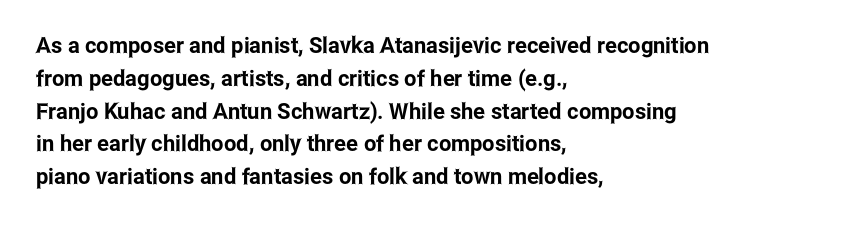
The image shows 22 px text type, upright; set left-aligned, normal line spacing (1.49x), normal letter spacing, not underlined.
